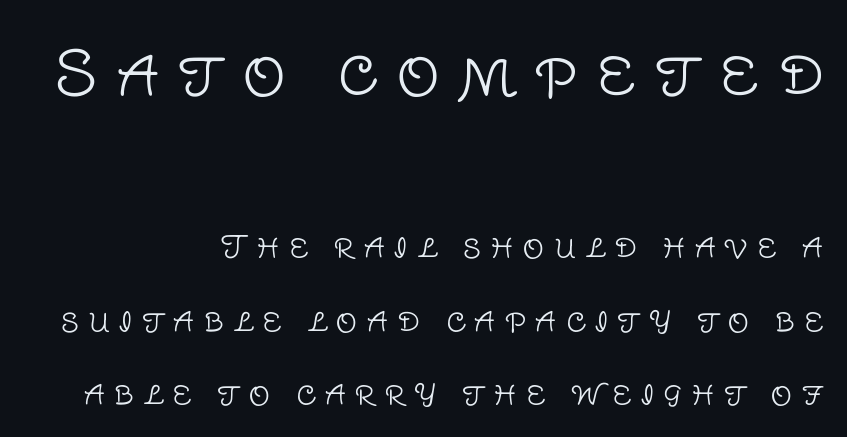
Q: Is the text bold? A: No.
Q: Is the text italic (slanted)? A: Yes.
Q: Is the typeface a serif or a sans-serif typeface? A: Sans-serif.
Q: Is the text underlined? A: No.
Q: How is the paragraph aligned? A: Right-aligned.
Q: Is the spacing between letters normal or unusually wide? A: Unusually wide.
Q: Is the spacing between lines tight, normal or loose? A: Loose.
Q: Which block of text is set in a larger size, the first (top) or the second (bottom)? A: The first (top) one.
Q: Width (condensed, normal, or wide)? A: Normal.
Q: Stroke contrast? A: Low.
Q: x-height? A: Large.
Q: Monospaced? A: No.
